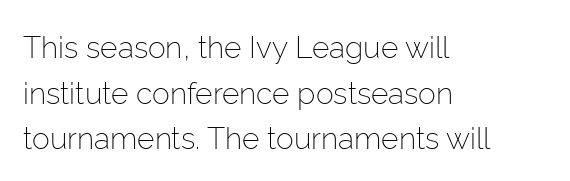
{"serif": "no", "italic": "no", "bold": "no", "weight": "light", "width": "normal", "stroke_contrast": "low", "x_height": "medium", "monospaced": "no", "underline": "no", "align": "left", "line_spacing": "normal", "line_spacing_ratio": 1.52, "letter_spacing": "normal", "letter_spacing_em": 0.0, "glyph_px": 30}
